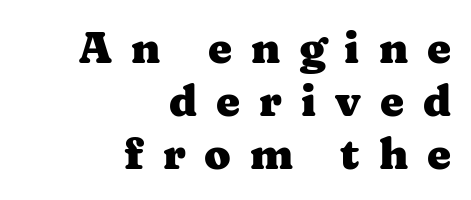
Here the glyphs are tracked loosely, breaking word shapes into spaced letters. Compared with a flush-left layout, this one pins lines to the opposite, right side. The rendering uses natural spacing where letterforms have individual widths. Clear beneath every line of the passage.
